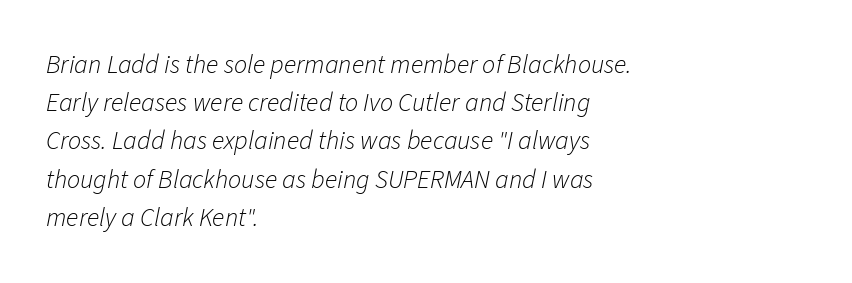
Q: Is the text bold? A: No.
Q: Is the text italic (slanted)? A: Yes, it leans right by about 11 degrees.
Q: Is the text underlined? A: No.
Q: How is the paragraph aligned? A: Left-aligned.
Q: Is the spacing between letters normal or unusually wide? A: Normal.
Q: Is the spacing between lines tight, normal or loose? A: Normal.
